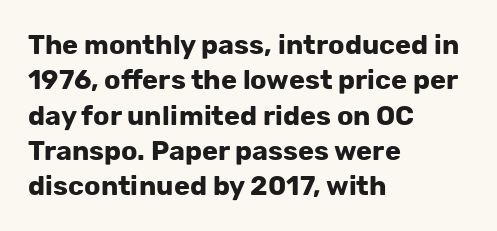
Q: Is the text bold? A: Yes.
Q: Is the text italic (slanted)? A: No, it is upright.
Q: Is the text underlined? A: No.
Q: How is the paragraph aligned? A: Left-aligned.
Q: Is the spacing between letters normal or unusually wide? A: Normal.
Q: Is the spacing between lines tight, normal or loose? A: Normal.
